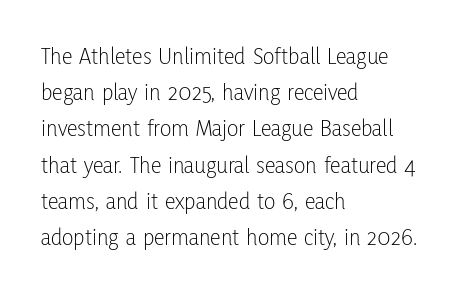
Q: Is the text bold? A: No.
Q: Is the text italic (slanted)? A: No, it is upright.
Q: Is the text underlined? A: No.
Q: How is the paragraph aligned? A: Left-aligned.
Q: Is the spacing between letters normal or unusually wide? A: Normal.
Q: Is the spacing between lines tight, normal or loose? A: Normal.
